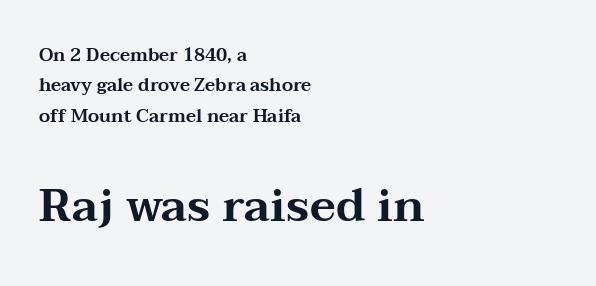
{"serif": "yes", "italic": "no", "width": "wide", "stroke_contrast": "medium", "x_height": "medium", "monospaced": "no", "underline": "no", "align": "left", "line_spacing": "normal", "line_spacing_ratio": 1.69, "letter_spacing": "normal", "letter_spacing_em": 0.0, "larger_block": "second", "size_ratio": 2.56, "glyph_px": 46}
